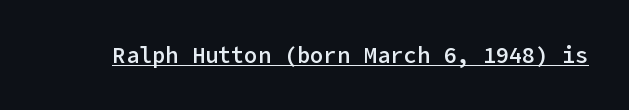
{"italic": "no", "bold": "semi", "underline": "yes", "letter_spacing": "normal", "letter_spacing_em": 0.0, "glyph_px": 22}
